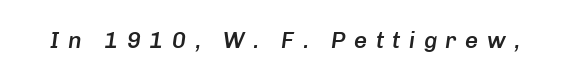
The image shows 23 px text type, italic (leaning right); set unusually wide letter spacing (+0.37 em), not underlined.
